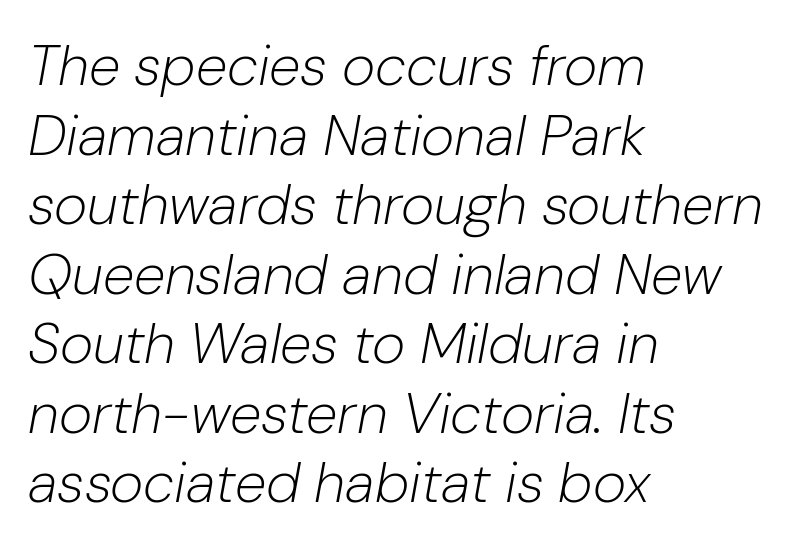
The image shows 57 px light type, italic (leaning right); set left-aligned, line spacing 1.22x, normal letter spacing, not underlined; low stroke contrast and a medium x-height.
